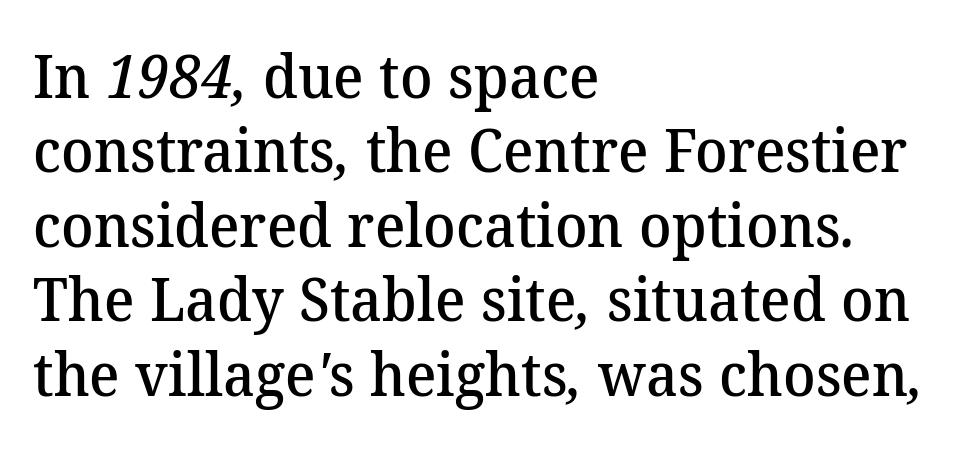
Q: Is the text bold? A: Semi-bold.
Q: Is the typeface a serif or a sans-serif typeface? A: Serif.
Q: Is the text underlined? A: No.
Q: How is the paragraph aligned? A: Left-aligned.
Q: Is the spacing between letters normal or unusually wide? A: Normal.
Q: Width (condensed, normal, or wide)? A: Normal.
Q: Stroke contrast? A: Medium.
Q: x-height? A: Medium.
Q: Monospaced? A: No.
